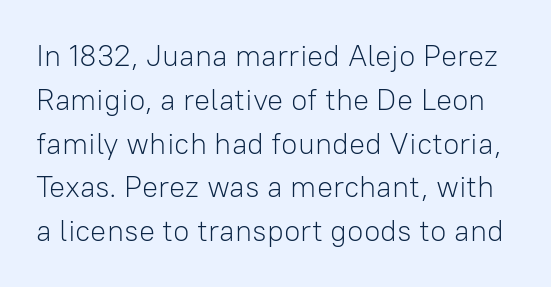
The image shows 30 px light sans-serif type, upright; set normal line spacing (1.46x), normal letter spacing, not underlined; low stroke contrast and a medium x-height.
